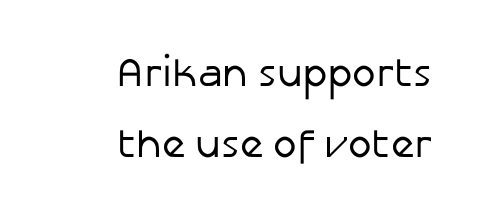
The image shows 40 px regular-weight sans-serif type, upright; set right-aligned, line spacing 1.77x, normal letter spacing, not underlined; low stroke contrast and a medium x-height.
